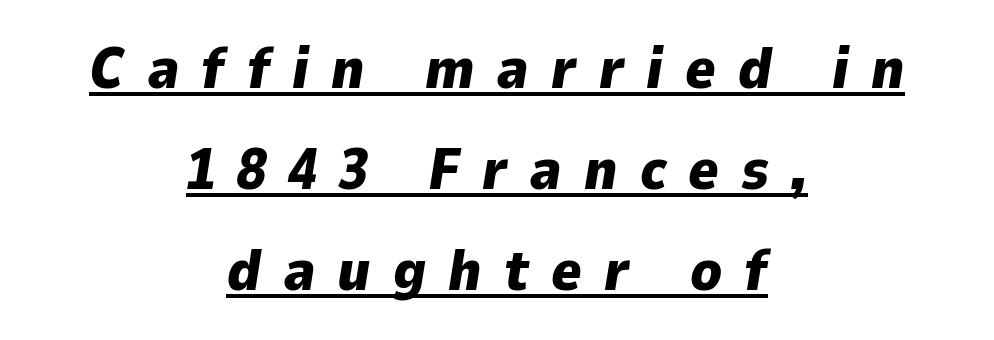
The image shows 58 px heavy type, italic (leaning right); set centered, line spacing 1.74x, unusually wide letter spacing (+0.38 em), underlined; low stroke contrast and a medium x-height.
